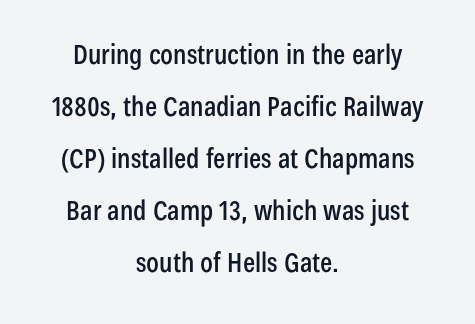
The image shows 27 px text type, upright; set centered, loose line spacing (1.93x), normal letter spacing, not underlined.
